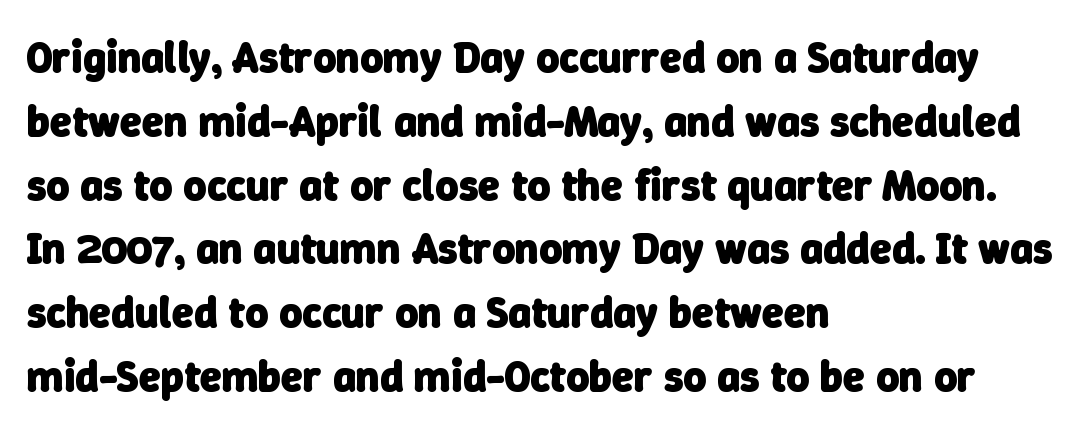
Glyph-to-glyph distance matches everyday printed text. Varying glyph widths throughout — classic text-font behaviour. The designer left line spacing at the default. Classification — sans serif. Underline: absent. If you drew a ruler down the left edge, every line would touch it.
